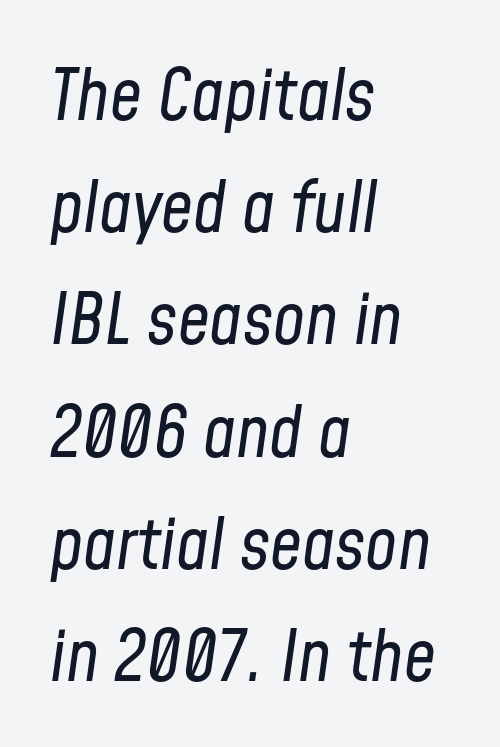
The image shows 71 px regular-weight, condensed type, italic (leaning right); set left-aligned, normal line spacing (1.58x), normal letter spacing, not underlined; low stroke contrast and a medium x-height.
